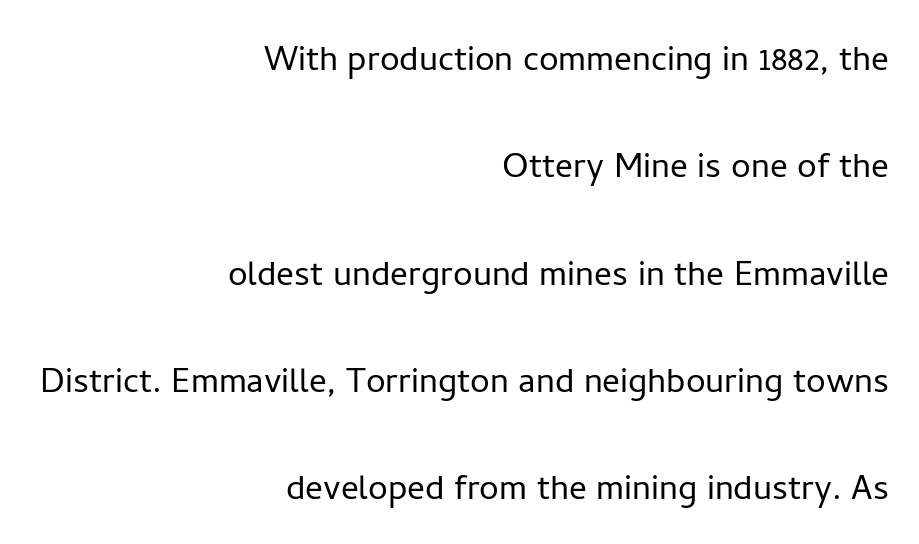
Stems here are at most as thick as an everyday book face. The letters sit at their default tracking, neither squeezed nor spread. Each letter keeps its own natural width here, so spacing adapts to shape. Is there much room between lines? Yes — plenty of vertical air separates them. This rendering uses right alignment, leaving the left contour irregular. No italicization has been applied; the sample stays upright.
